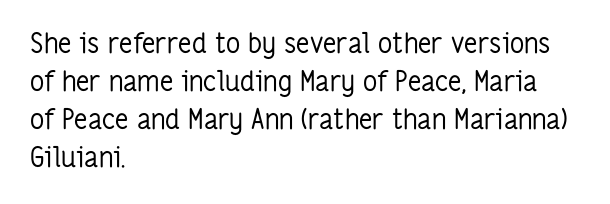
The image shows 28 px regular-weight, condensed sans-serif type, upright; set left-aligned, normal line spacing (1.36x), normal letter spacing, not underlined; low stroke contrast and a medium x-height.
